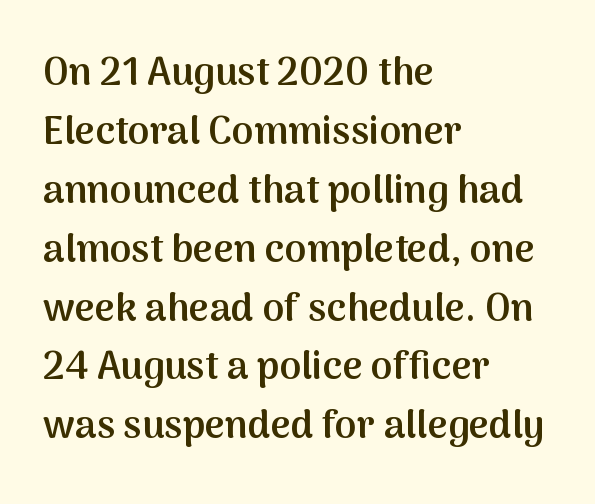
A bit beefed up — I'd call it semibold rather than bold. Interline gaps are of average width in this sample. Each letter keeps its own natural width here, so spacing adapts to shape. The horizontal fit of the characters is conventional and even.
